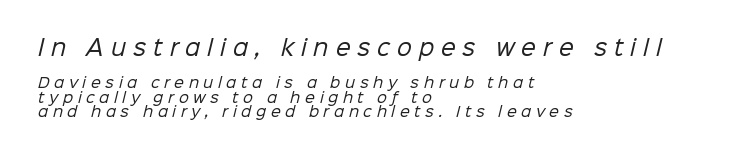
{"bold": "no", "underline": "no", "align": "left", "line_spacing": "tight", "line_spacing_ratio": 1.03, "letter_spacing": "wide", "letter_spacing_em": 0.33, "larger_block": "first", "size_ratio": 1.5, "glyph_px": 21}
